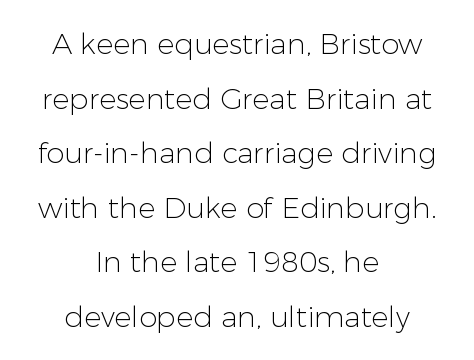
Q: Is the text bold? A: No.
Q: Is the text italic (slanted)? A: No, it is upright.
Q: Is the typeface a serif or a sans-serif typeface? A: Sans-serif.
Q: Is the text underlined? A: No.
Q: How is the paragraph aligned? A: Centered.
Q: Is the spacing between letters normal or unusually wide? A: Normal.
Q: Width (condensed, normal, or wide)? A: Normal.
Q: Stroke contrast? A: Low.
Q: x-height? A: Medium.
Q: Monospaced? A: No.
